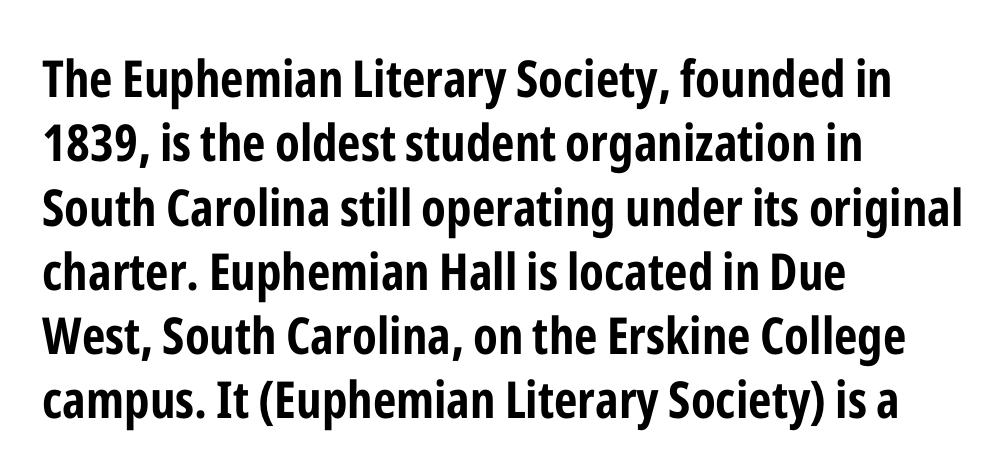
The image shows 51 px bold, condensed sans-serif type, upright; set left-aligned, normal line spacing (1.26x), normal letter spacing, not underlined; low stroke contrast and a medium x-height.
